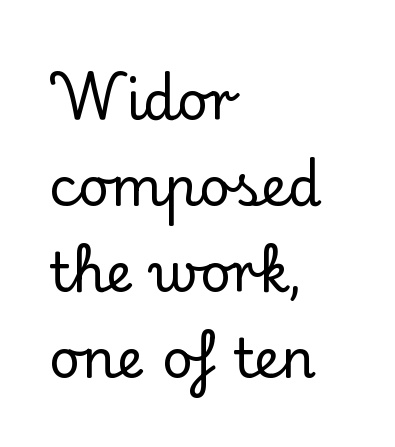
Q: Is the text italic (slanted)? A: No, it is upright.
Q: Is the typeface a serif or a sans-serif typeface? A: Serif.
Q: Is the text underlined? A: No.
Q: How is the paragraph aligned? A: Left-aligned.
Q: Is the spacing between letters normal or unusually wide? A: Normal.
Q: Is the spacing between lines tight, normal or loose? A: Normal.
Q: Width (condensed, normal, or wide)? A: Normal.
Q: Stroke contrast? A: Low.
Q: x-height? A: Small.
Q: Monospaced? A: No.
